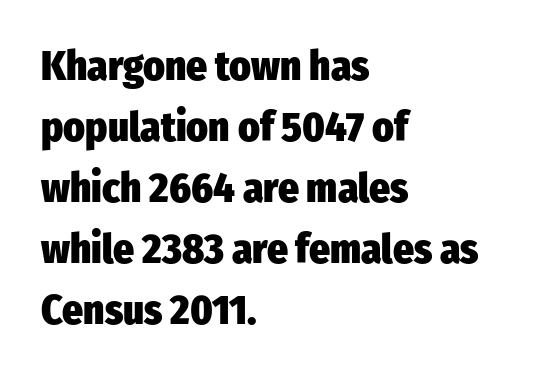
Just letters on the line, the space beneath them empty. Whoever set this chose a conventional vertical rhythm. The setting favours the left margin, as ordinary paragraphs usually do. Is there any slant? The stems are plumb. Compared with an ordinary text face, these strokes are far heavier — a full bold. I'd call this a sans setting — the letters go barefoot.
